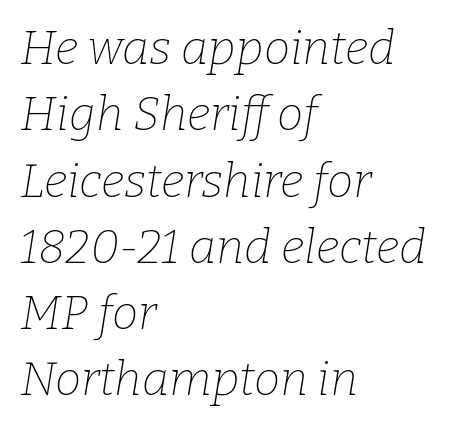
The image shows 47 px thin serif type, italic (leaning right); set left-aligned, normal line spacing (1.41x), normal letter spacing, not underlined; low stroke contrast and a medium x-height.
